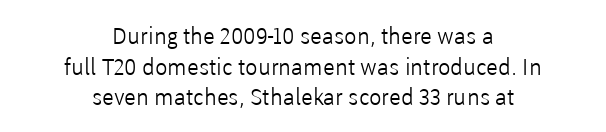
Interline gaps are of average width in this sample. Posture: upright roman. The glyphs are unaccompanied by any horizontal stroke below them. Teacher's note: observe the equal gaps on both sides — that is centered alignment. Stems here are at most as thick as an everyday book face.
